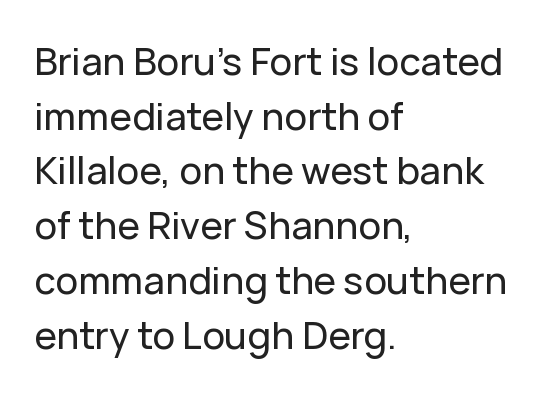
Tracking value appears to be zero — textbook default spacing. Think of a printed novel: that variable character pitch is what you see here. Descenders hang freely into open space. Upright lettering throughout. What's the leading like? Ordinary, nothing unusual. The paragraph shown leans on its left margin.
